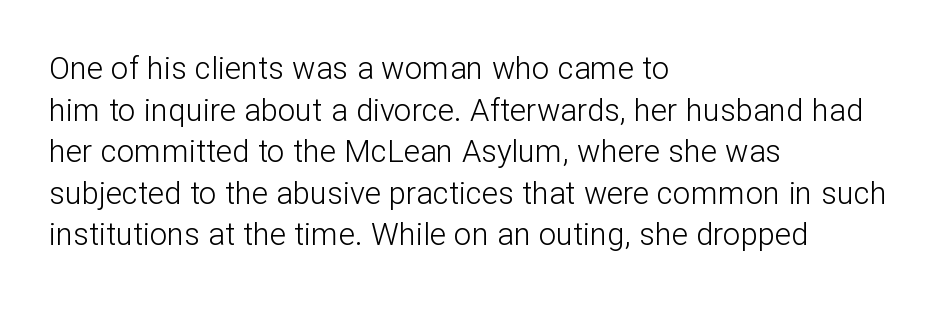
The type is set solid horizontally, with unmodified tracking. Weight: regular or lighter. A student would call this left alignment; a typographer would say flush left, rag right. Observe the absence of serifs on each vertical stroke in this sample. Ordinary non-slanted type is in use. The letters advance in unequal steps, a hallmark of proportional type.
